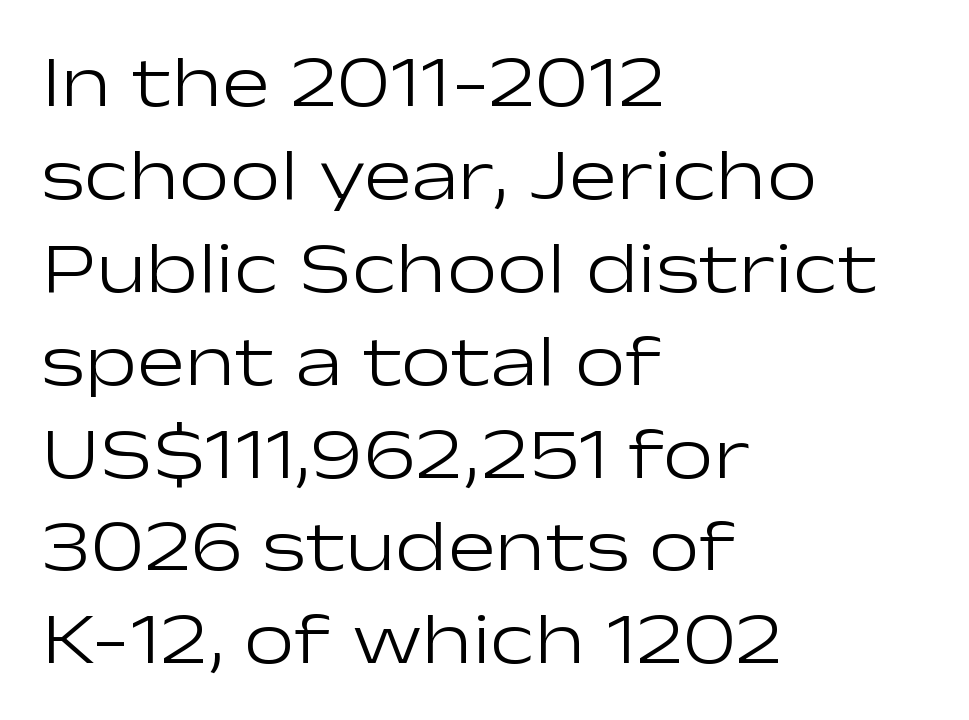
{"serif": "no", "italic": "no", "bold": "no", "weight": "light", "width": "wide", "stroke_contrast": "low", "x_height": "medium", "monospaced": "no", "underline": "no", "align": "left", "line_spacing": "normal", "line_spacing_ratio": 1.29, "letter_spacing": "normal", "letter_spacing_em": 0.0, "glyph_px": 72}
